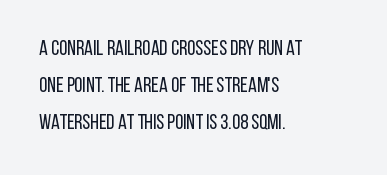
Line beginnings align vertically; line endings do not. Stems here are at most as thick as an everyday book face. Glyph-to-glyph distance matches everyday printed text. When letters stand straight like this, we call the style roman or upright. The words here are not underlined.
